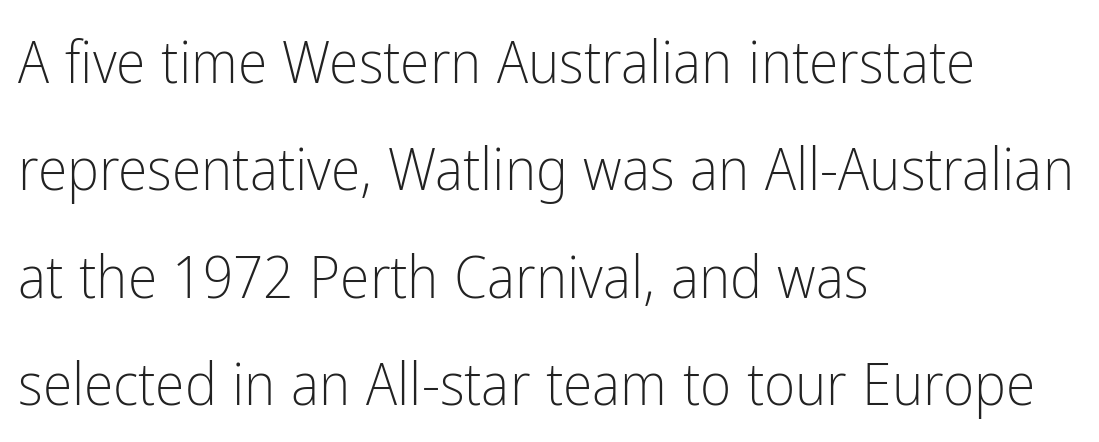
The image shows 60 px light, condensed sans-serif type, upright; set left-aligned, line spacing 1.79x, normal letter spacing, not underlined; low stroke contrast and a medium x-height.
